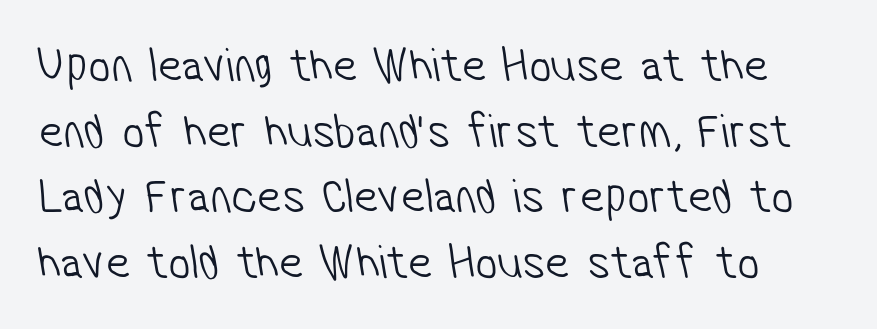
{"serif": "no", "bold": "no", "weight": "light", "width": "condensed", "stroke_contrast": "low", "x_height": "medium", "monospaced": "no", "underline": "no", "line_spacing": "normal", "line_spacing_ratio": 1.34, "letter_spacing": "normal", "letter_spacing_em": 0.0, "glyph_px": 49}
